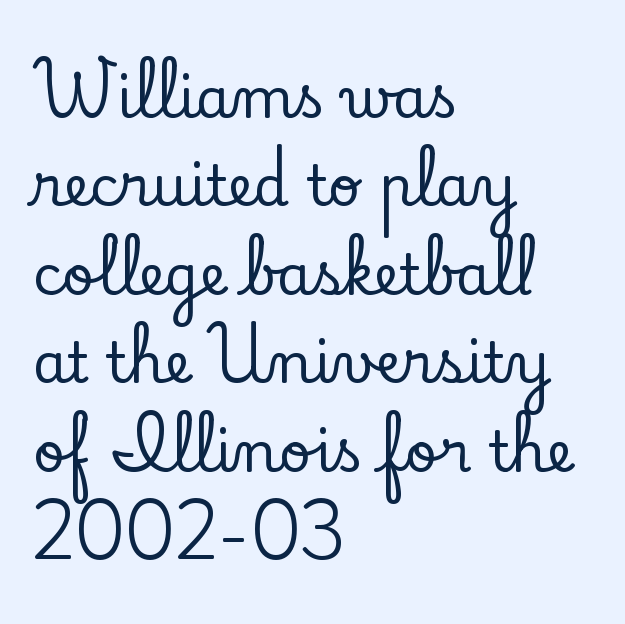
Q: Is the text italic (slanted)? A: No, it is upright.
Q: Is the typeface a serif or a sans-serif typeface? A: Serif.
Q: Is the text underlined? A: No.
Q: How is the paragraph aligned? A: Left-aligned.
Q: Is the spacing between letters normal or unusually wide? A: Normal.
Q: Is the spacing between lines tight, normal or loose? A: Normal.
Q: Width (condensed, normal, or wide)? A: Normal.
Q: Stroke contrast? A: Low.
Q: x-height? A: Small.
Q: Monospaced? A: No.
